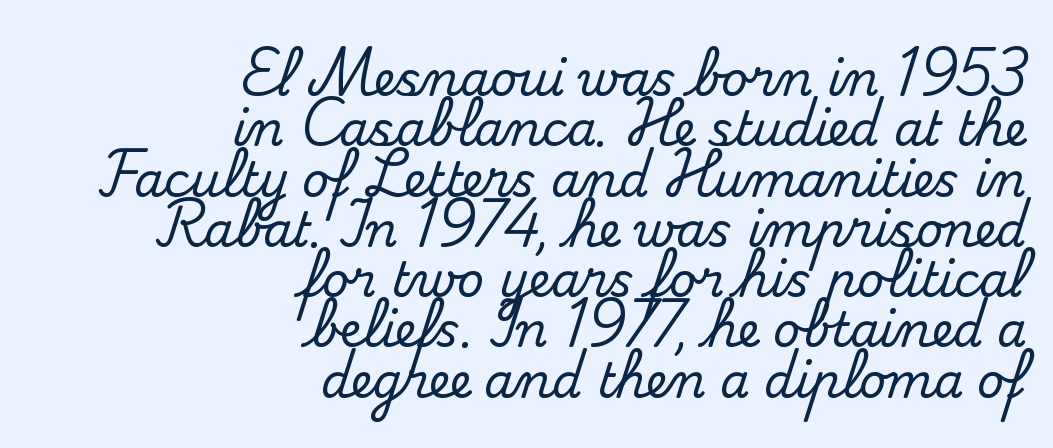
The image shows 47 px text type; set right-aligned, tight line spacing (1.07x), normal letter spacing, not underlined; medium stroke contrast and a small x-height.
